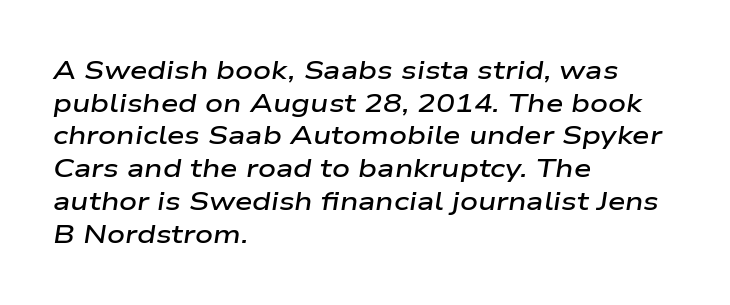
{"italic": "yes", "lean": "right", "slant_degrees": 9, "bold": "semi", "underline": "no", "align": "left", "line_spacing": "normal", "line_spacing_ratio": 1.31, "letter_spacing": "normal", "letter_spacing_em": 0.0, "glyph_px": 25}
